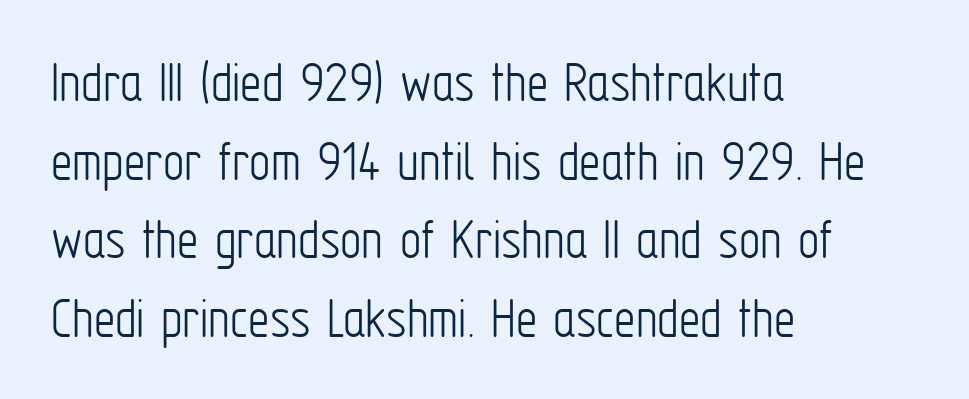
Reading down the block, your eye returns to a fixed left position each line. It's the straight-up-and-down kind of type. The letterforms sit at book weight or below. Tracking value appears to be zero — textbook default spacing.
